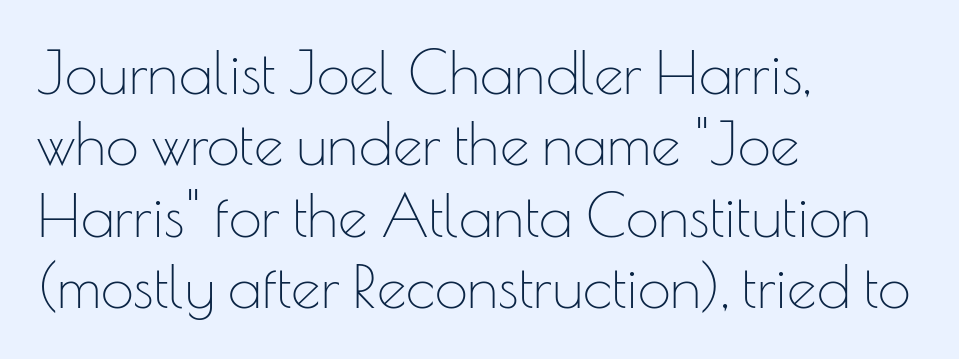
The image shows 59 px thin sans-serif type, upright; set left-aligned, line spacing 1.21x, normal letter spacing, not underlined; low stroke contrast and a small x-height.
